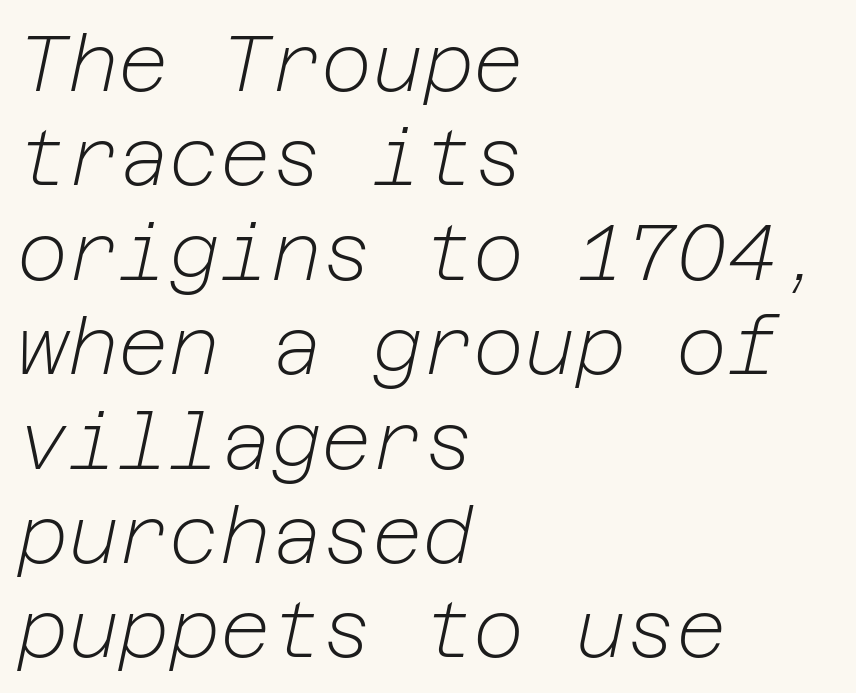
The image shows 78 px light type, italic (leaning right); set left-aligned, line spacing 1.21x, normal letter spacing, not underlined; low stroke contrast and a medium x-height.
